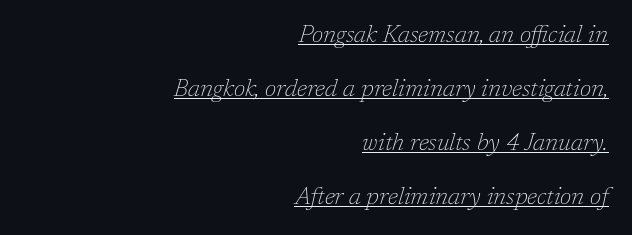
The image shows 24 px text type, italic (leaning right); set right-aligned, loose line spacing (2.25x), normal letter spacing, underlined.
